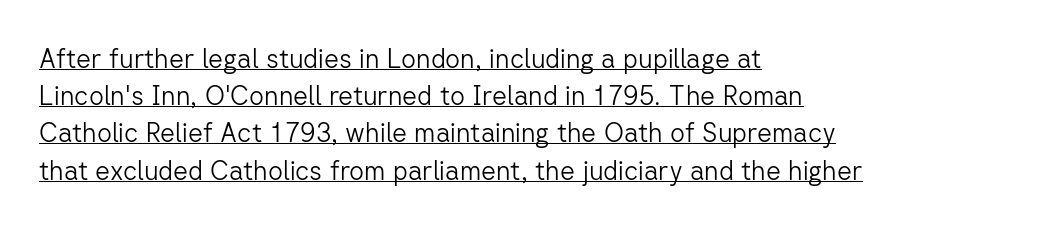
Summary of weight: not heavy and not bold. The type sits square on the baseline with zero lean. Tracking here is standard; glyphs follow each other at the usual distance. The glyphs are accompanied by a horizontal stroke just below them. Leftover space on each line is placed entirely after the last word.
